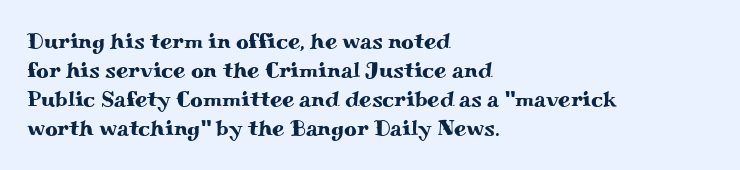
The image shows 22 px text type, upright; set left-aligned, normal line spacing (1.32x), normal letter spacing, not underlined.
